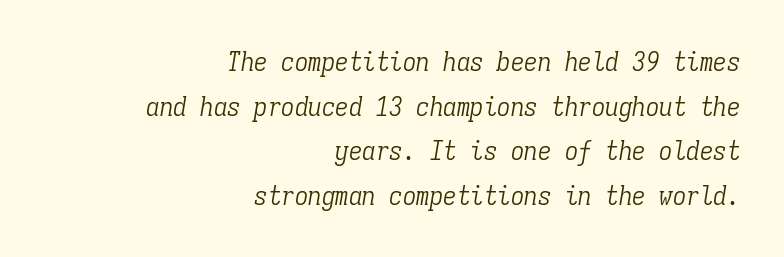
Q: Is the text bold? A: No.
Q: Is the text italic (slanted)? A: Yes, it leans right by about 9 degrees.
Q: Is the text underlined? A: No.
Q: How is the paragraph aligned? A: Right-aligned.
Q: Is the spacing between letters normal or unusually wide? A: Normal.
Q: Is the spacing between lines tight, normal or loose? A: Normal.
